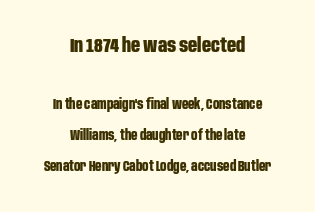
The image shows 20 px bold type, upright; set centered, loose line spacing (2.23x), normal letter spacing, not underlined; the first (top) block is 1.43x larger.
